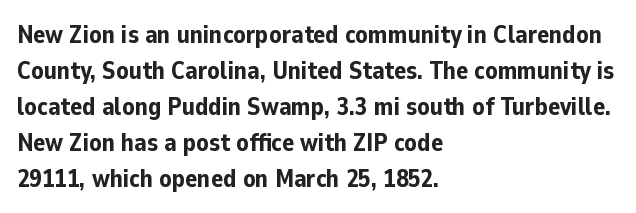
The image shows 25 px bold type, upright; set left-aligned, normal line spacing (1.44x), normal letter spacing, not underlined.
